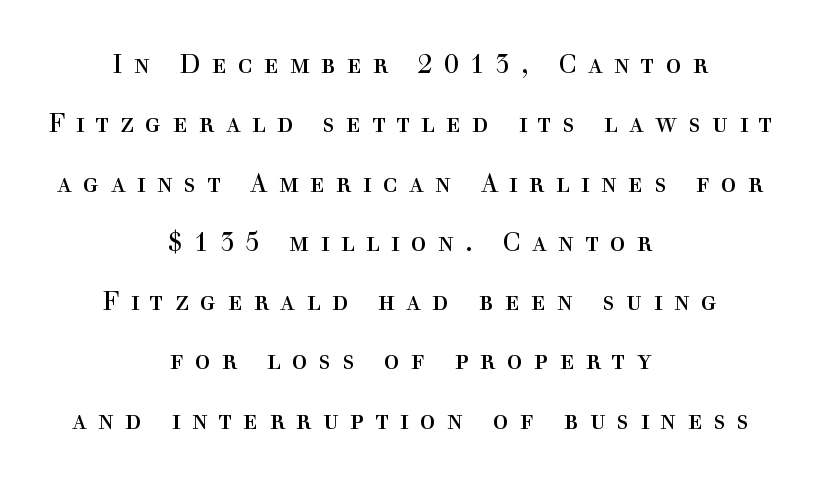
Unmarked baselines from the first word to the last. Each stroke keeps to a modest, everyday thickness or less. How would I describe the line gaps? Wide and relaxed. There is plenty of visible air inserted between adjacent glyphs.
